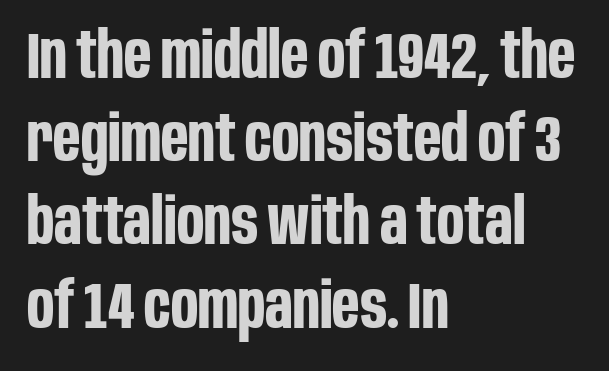
The designer went with a sans here, leaving each stem footless. A full-strength bold gives these letters their thick strokes. In terms of posture, this sample is upright. Only glyphs here, with clear space below each row. You could not count columns in this text — the font is proportionally spaced.
